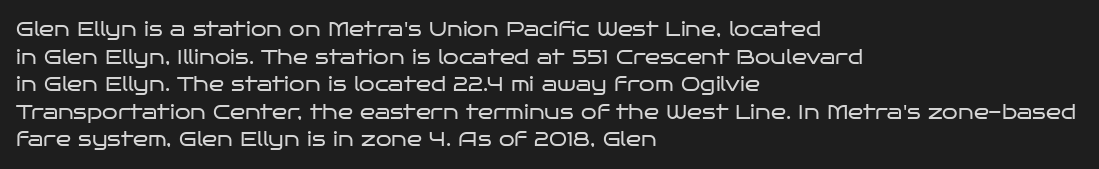
{"italic": "no", "bold": "no", "underline": "no", "align": "left", "line_spacing": "normal", "line_spacing_ratio": 1.38, "letter_spacing": "normal", "letter_spacing_em": 0.0, "glyph_px": 20}
